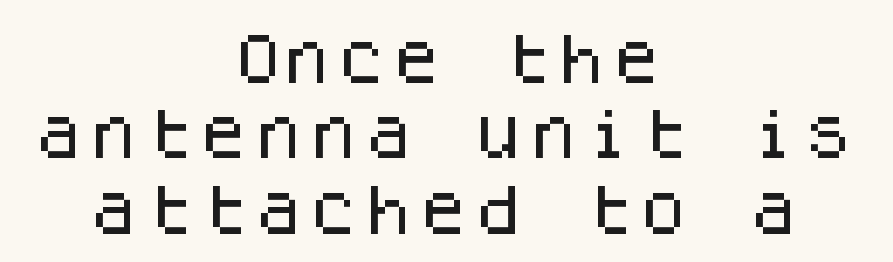
The image shows 55 px sans-serif type, upright, monospaced; set centered, normal line spacing (1.37x), normal letter spacing, not underlined; low stroke contrast and a large x-height.
